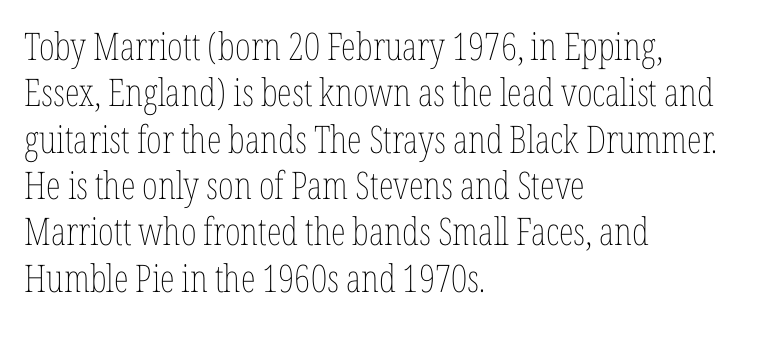
The image shows 38 px thin, condensed type, upright; set left-aligned, line spacing 1.22x, normal letter spacing, not underlined; low stroke contrast and a medium x-height.
